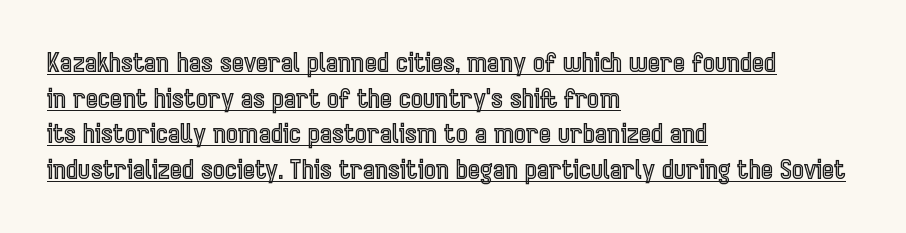
These characters rest on top of a visible drawn line. Summary of vertical rhythm: regular, with standard interline spacing. A classic flush-left, rag-right setting is used for this passage. The typography opts for an upright posture over an oblique one. You could call the tracking neutral — neither tight nor loose.
